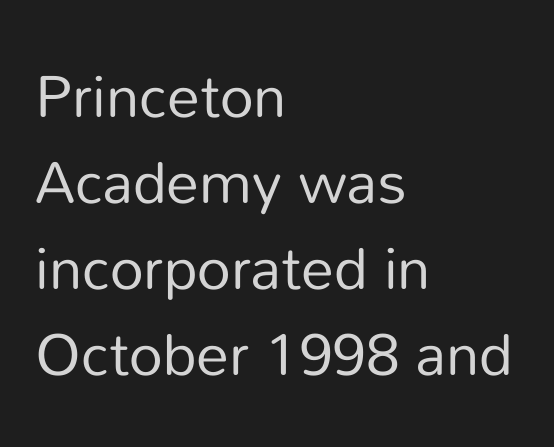
Q: Is the text bold? A: No.
Q: Is the text italic (slanted)? A: No, it is upright.
Q: Is the typeface a serif or a sans-serif typeface? A: Sans-serif.
Q: Is the text underlined? A: No.
Q: How is the paragraph aligned? A: Left-aligned.
Q: Is the spacing between letters normal or unusually wide? A: Normal.
Q: Is the spacing between lines tight, normal or loose? A: Normal.
Q: Width (condensed, normal, or wide)? A: Normal.
Q: Stroke contrast? A: Low.
Q: x-height? A: Medium.
Q: Monospaced? A: No.
